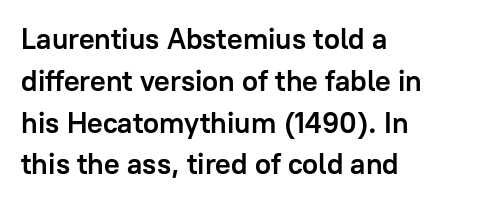
The image shows 29 px semibold sans-serif type, upright; set left-aligned, normal line spacing (1.44x), normal letter spacing, not underlined; low stroke contrast and a medium x-height.
